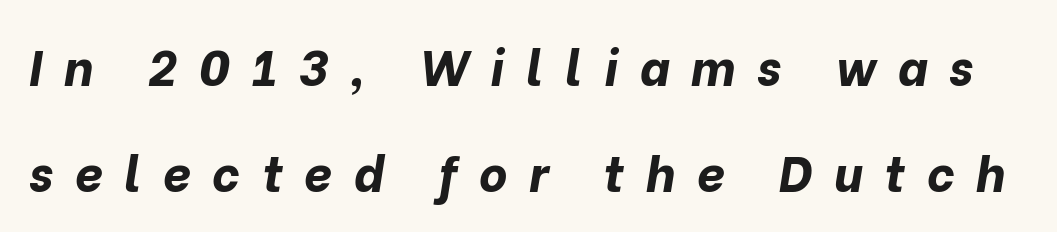
The image shows 49 px bold type, italic (leaning right); set loose line spacing (2.16x), unusually wide letter spacing (+0.44 em), not underlined; low stroke contrast and a medium x-height.
